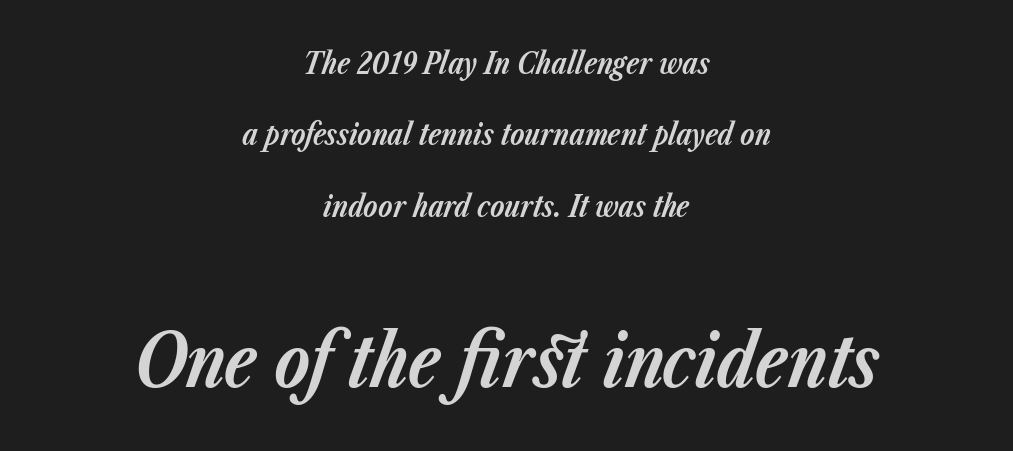
Q: Is the text bold? A: Yes.
Q: Is the text italic (slanted)? A: Yes, it leans right by about 23 degrees.
Q: Is the text underlined? A: No.
Q: How is the paragraph aligned? A: Centered.
Q: Is the spacing between letters normal or unusually wide? A: Normal.
Q: Is the spacing between lines tight, normal or loose? A: Loose.
Q: Which block of text is set in a larger size, the first (top) or the second (bottom)? A: The second (bottom) one.
Q: Width (condensed, normal, or wide)? A: Normal.
Q: Stroke contrast? A: Low.
Q: x-height? A: Medium.
Q: Monospaced? A: No.
